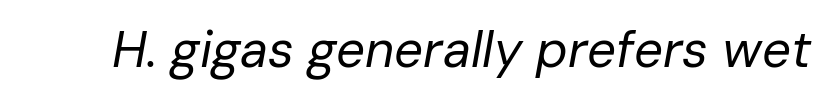
The image shows 51 px regular-weight type, italic (leaning right); set normal letter spacing, not underlined; low stroke contrast and a medium x-height.
